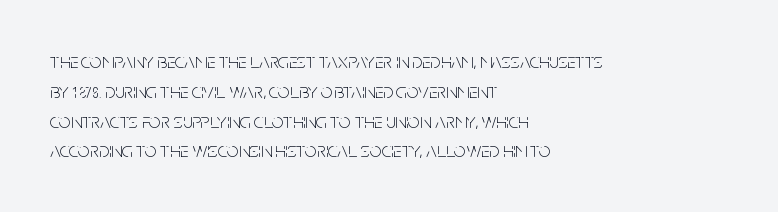
Quick note: interline space is typical. Nothing unusual about the tracking: characters are spaced as the font intends. Unmarked baselines from the first word to the last. No italicization has been applied; the sample stays upright.
